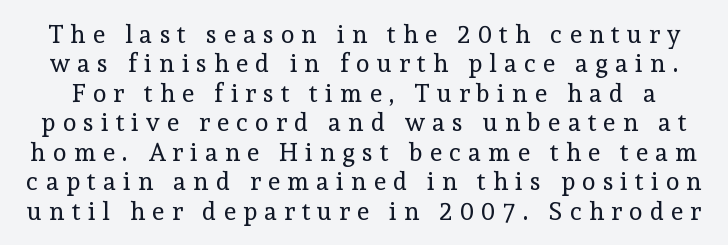
The image shows 25 px text type, upright; set line spacing 1.18x, unusually wide letter spacing (+0.29 em), not underlined.
